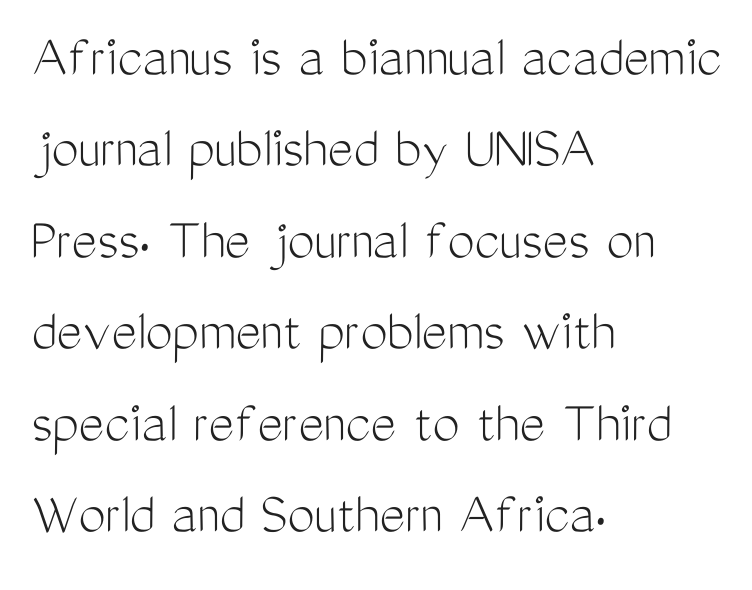
The baseline area is clear. Letter spacing: default. The font family rendered here belongs to the sans-serif group. The block of text has a typical density, with ordinary space between rows.
